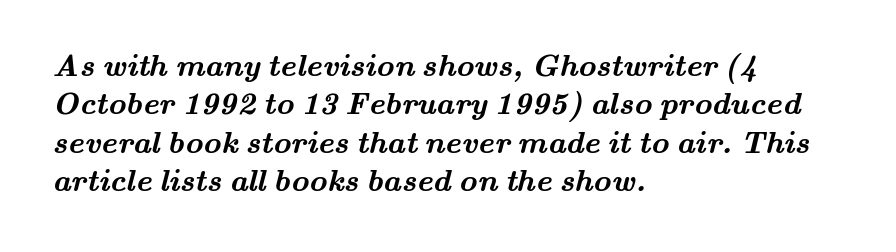
Q: Is the text bold? A: Yes.
Q: Is the typeface a serif or a sans-serif typeface? A: Serif.
Q: Is the text underlined? A: No.
Q: How is the paragraph aligned? A: Left-aligned.
Q: Is the spacing between letters normal or unusually wide? A: Normal.
Q: Width (condensed, normal, or wide)? A: Wide.
Q: Stroke contrast? A: Medium.
Q: x-height? A: Small.
Q: Monospaced? A: No.
